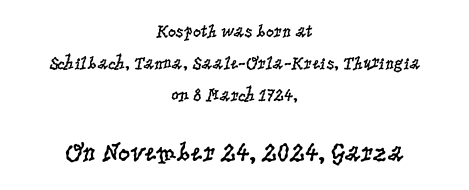
The image shows 27 px text type; set centered, line spacing 1.77x, normal letter spacing, not underlined; the second (bottom) block is 1.5x larger.
